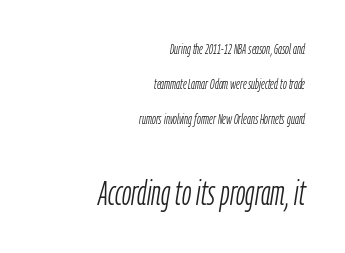
The image shows 34 px light, condensed type, italic (leaning right); set right-aligned, loose line spacing (2.49x), normal letter spacing, not underlined; the second (bottom) block is 2.43x larger; low stroke contrast and a medium x-height.
